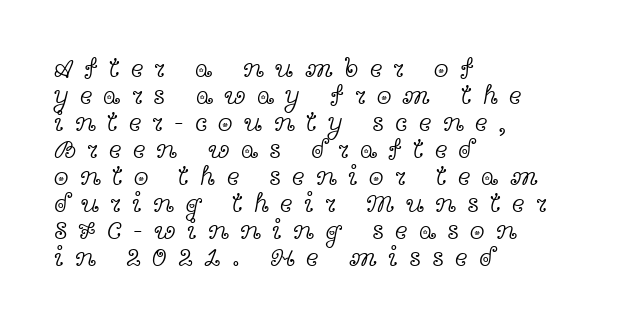
Substantial extra tracking has been applied to these lines. Unbolded letterforms with no extra heft. The string is rendered with underlining switched off. The rendering uses a small line-height, squeezing the rows.
